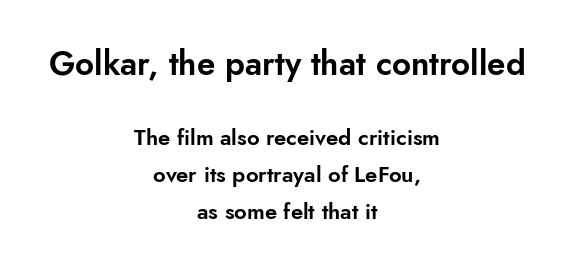
The image shows 33 px sans-serif type, upright; set centered, normal line spacing (1.68x), normal letter spacing, not underlined; the first (top) block is 1.5x larger; low stroke contrast and a small x-height.
